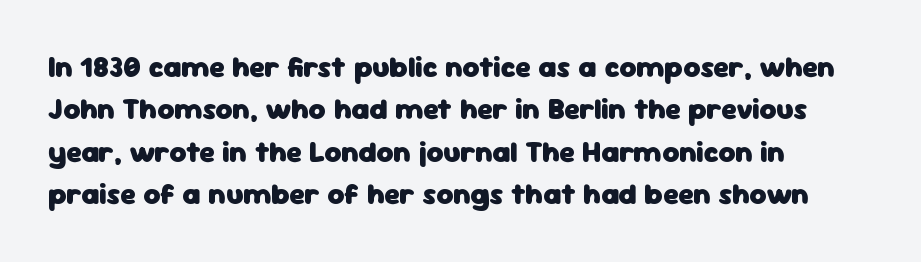
{"serif": "no", "italic": "no", "bold": "yes", "weight": "heavy", "width": "normal", "stroke_contrast": "low", "x_height": "medium", "monospaced": "no", "underline": "no", "align": "left", "line_spacing": "normal", "line_spacing_ratio": 1.46, "letter_spacing": "normal", "letter_spacing_em": 0.0, "glyph_px": 29}
